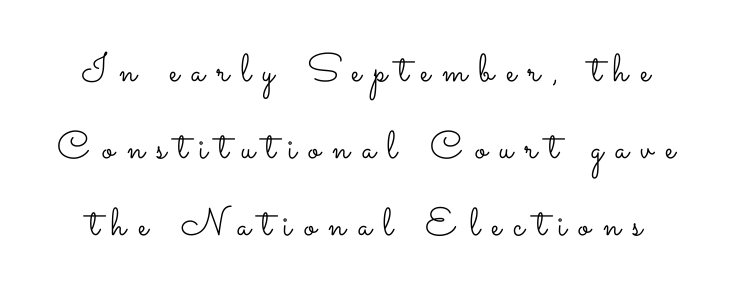
The image shows 39 px light, wide type; set loose line spacing (1.97x), unusually wide letter spacing (+0.31 em), not underlined; low stroke contrast and a small x-height.
